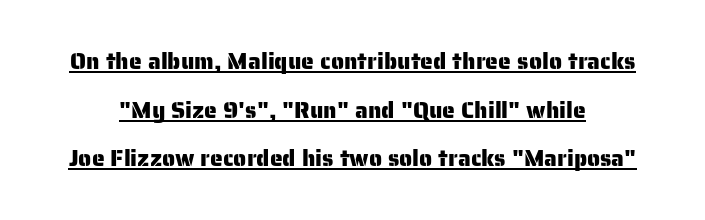
The image shows 23 px text type, upright; set loose line spacing (2.11x), normal letter spacing, underlined.
